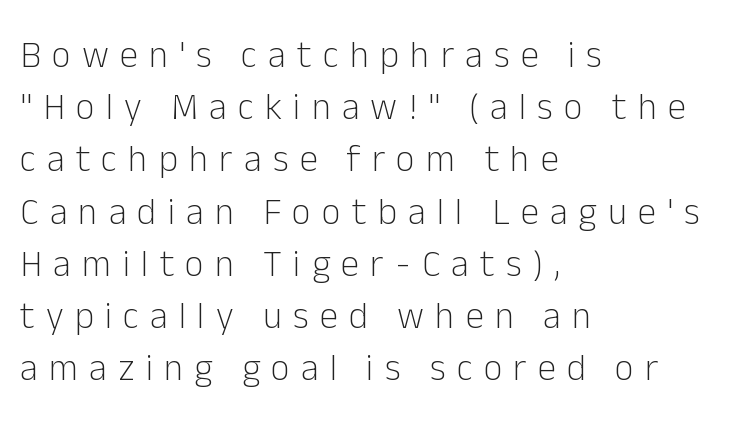
Left-aligned paragraph, ragged on the right. This is sans-serif lettering, the kind often seen on screens and signage. The passage shown has open, widely tracked lettering throughout. Is this a heavy cut? Hardly; it is regular or lighter.
